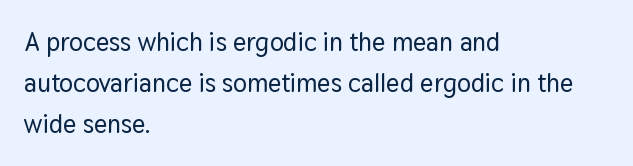
Q: Is the text italic (slanted)? A: No, it is upright.
Q: Is the text underlined? A: No.
Q: How is the paragraph aligned? A: Left-aligned.
Q: Is the spacing between letters normal or unusually wide? A: Normal.
Q: Is the spacing between lines tight, normal or loose? A: Normal.
